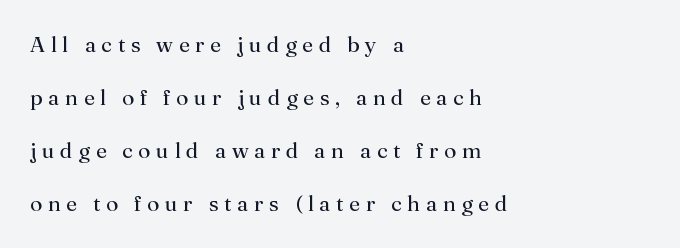
The image shows 22 px text type, upright; set left-aligned, loose line spacing (2.41x), unusually wide letter spacing (+0.26 em), not underlined.
